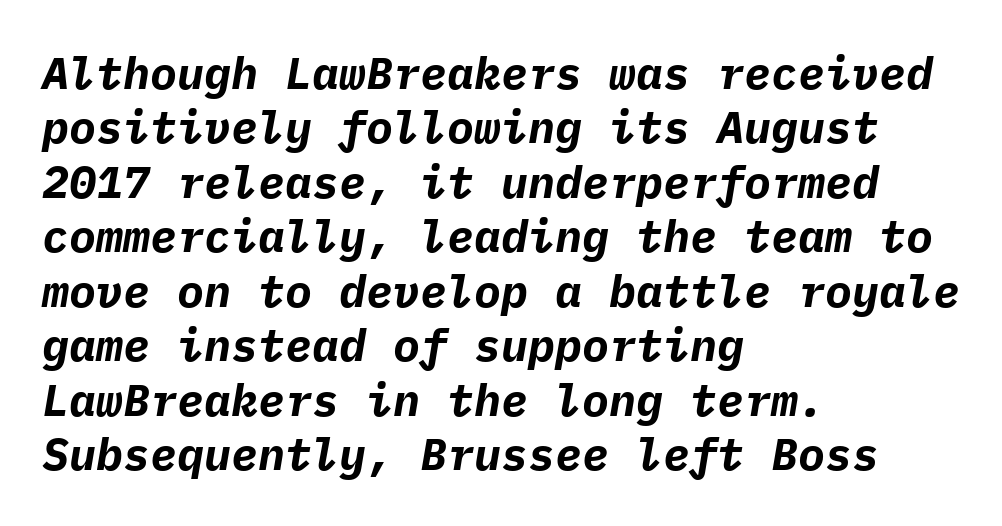
You could count columns in this text — the font is strictly monospaced. Set as a true bold cut, around the 700 mark. Every character sits at an angle, as italics do. Unmarked baselines from the first word to the last. Honestly, the letter spacing is just normal — you wouldn't notice it.
